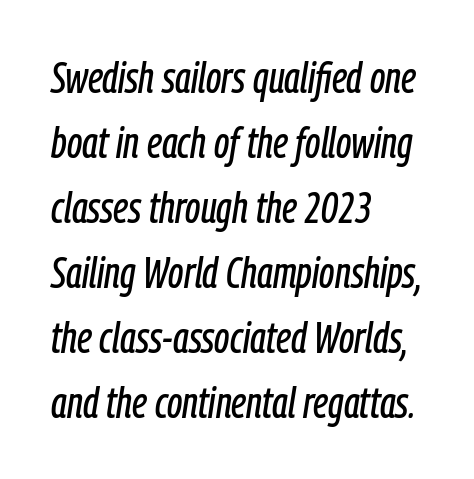
The image shows 43 px condensed type, italic (leaning right); set left-aligned, normal line spacing (1.51x), normal letter spacing, not underlined; low stroke contrast and a medium x-height.
